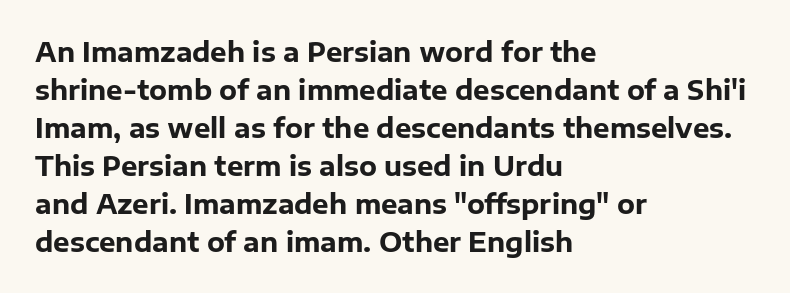
Q: Is the text bold? A: Yes.
Q: Is the text italic (slanted)? A: No, it is upright.
Q: Is the text underlined? A: No.
Q: How is the paragraph aligned? A: Left-aligned.
Q: Is the spacing between letters normal or unusually wide? A: Normal.
Q: Is the spacing between lines tight, normal or loose? A: Normal.
